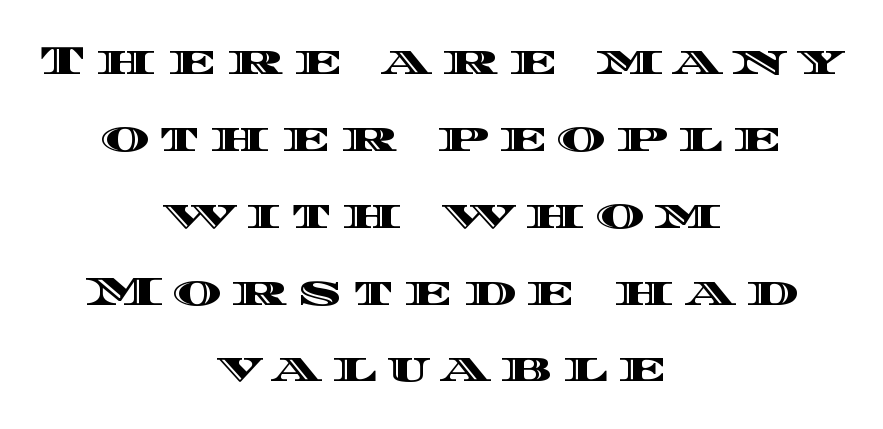
{"italic": "no", "width": "wide", "x_height": "large", "monospaced": "no", "underline": "no", "align": "center", "line_spacing_ratio": 1.83, "letter_spacing": "wide", "letter_spacing_em": 0.23, "glyph_px": 42}
